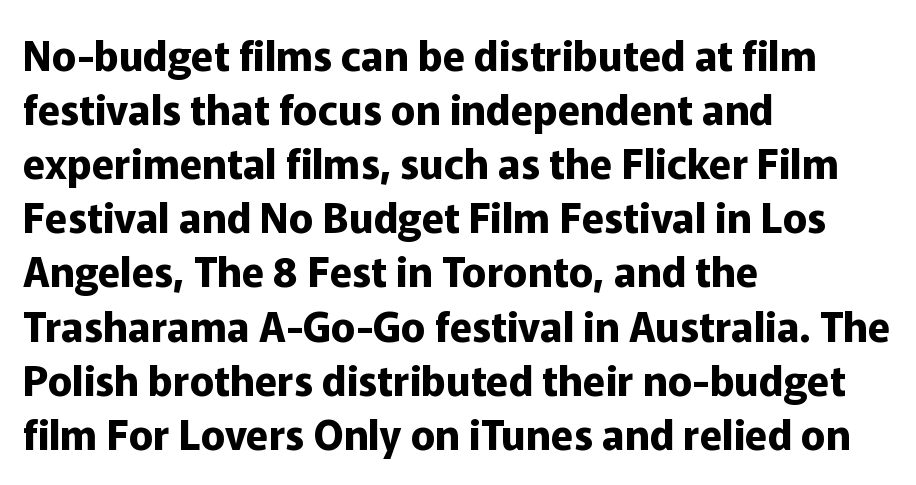
Q: Is the text bold? A: Yes.
Q: Is the text italic (slanted)? A: No, it is upright.
Q: Is the typeface a serif or a sans-serif typeface? A: Sans-serif.
Q: Is the text underlined? A: No.
Q: How is the paragraph aligned? A: Left-aligned.
Q: Is the spacing between letters normal or unusually wide? A: Normal.
Q: Is the spacing between lines tight, normal or loose? A: Normal.
Q: Width (condensed, normal, or wide)? A: Normal.
Q: Stroke contrast? A: Low.
Q: x-height? A: Medium.
Q: Monospaced? A: No.
